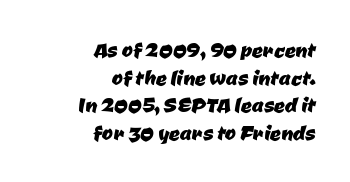
The rendering uses a small line-height, squeezing the rows. Inter-character spacing is left at the font's built-in metrics. Casual observation: everything's shoved over to the right. Quick note: underline off.
